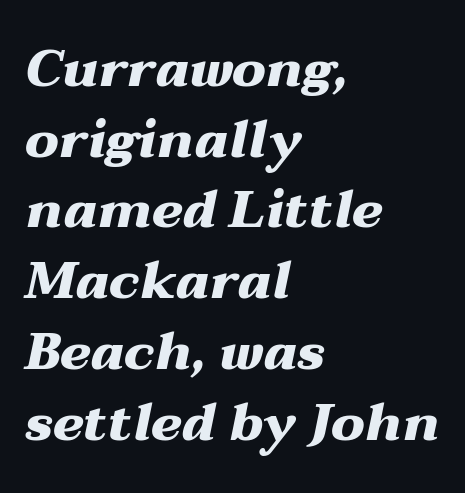
{"italic": "yes", "lean": "right", "slant_degrees": 12, "bold": "yes", "weight": "heavy", "width": "wide", "stroke_contrast": "medium", "x_height": "medium", "monospaced": "no", "underline": "no", "align": "left", "line_spacing": "normal", "line_spacing_ratio": 1.36, "letter_spacing": "normal", "letter_spacing_em": 0.0, "glyph_px": 52}
